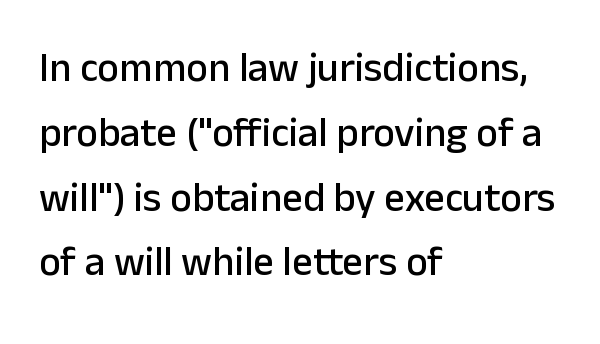
{"serif": "no", "italic": "no", "width": "normal", "stroke_contrast": "low", "x_height": "medium", "monospaced": "no", "underline": "no", "align": "left", "line_spacing": "normal", "line_spacing_ratio": 1.58, "letter_spacing": "normal", "letter_spacing_em": 0.0, "glyph_px": 41}
